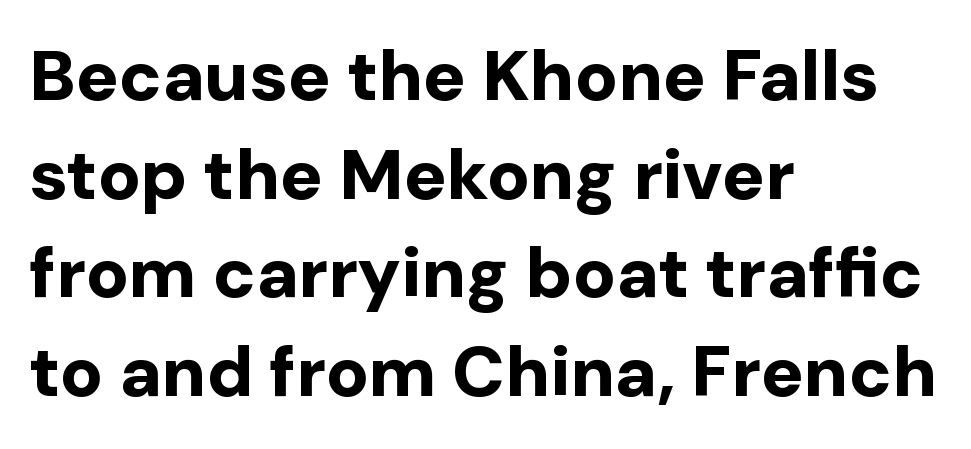
Q: Is the text bold? A: Yes.
Q: Is the text italic (slanted)? A: No, it is upright.
Q: Is the typeface a serif or a sans-serif typeface? A: Sans-serif.
Q: Is the text underlined? A: No.
Q: How is the paragraph aligned? A: Left-aligned.
Q: Is the spacing between letters normal or unusually wide? A: Normal.
Q: Is the spacing between lines tight, normal or loose? A: Normal.
Q: Width (condensed, normal, or wide)? A: Normal.
Q: Stroke contrast? A: Low.
Q: x-height? A: Medium.
Q: Monospaced? A: No.
